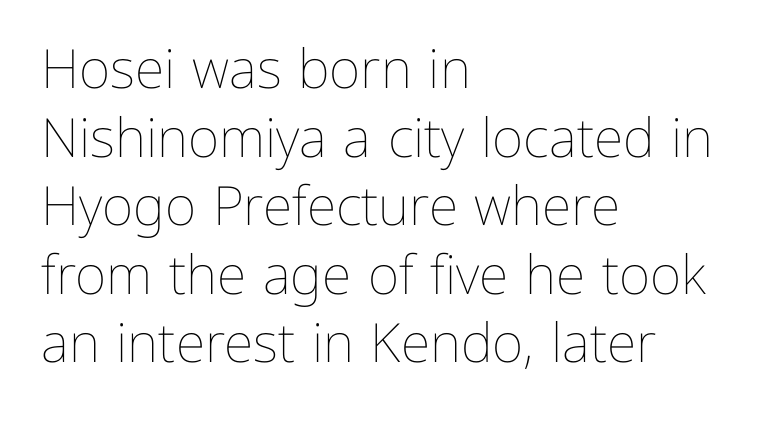
{"italic": "no", "bold": "no", "weight": "thin", "width": "normal", "stroke_contrast": "low", "x_height": "medium", "monospaced": "no", "underline": "no", "align": "left", "line_spacing": "normal", "line_spacing_ratio": 1.27, "letter_spacing": "normal", "letter_spacing_em": 0.0, "glyph_px": 54}
